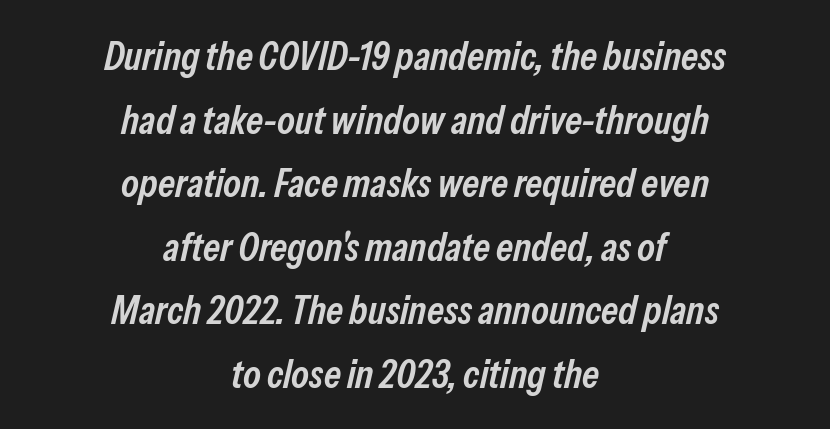
Q: Is the text bold? A: Semi-bold.
Q: Is the text italic (slanted)? A: Yes, it leans right by about 13 degrees.
Q: Is the text underlined? A: No.
Q: How is the paragraph aligned? A: Centered.
Q: Is the spacing between letters normal or unusually wide? A: Normal.
Q: Is the spacing between lines tight, normal or loose? A: Normal.
Q: Width (condensed, normal, or wide)? A: Condensed.
Q: Stroke contrast? A: Low.
Q: x-height? A: Medium.
Q: Monospaced? A: No.
